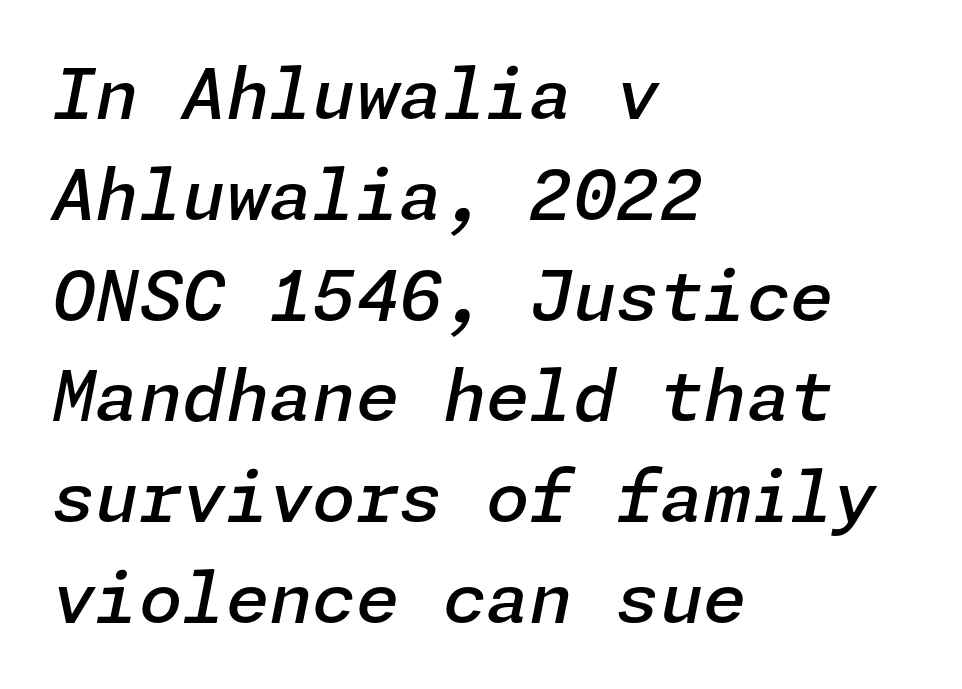
Anything drawn beneath the words? Only blank space. The rendering uses a moderate line-height, typical for paragraphs. Looking at the ascenders, they clearly lean. Typeset ragged right — the left edge is the straight one.
